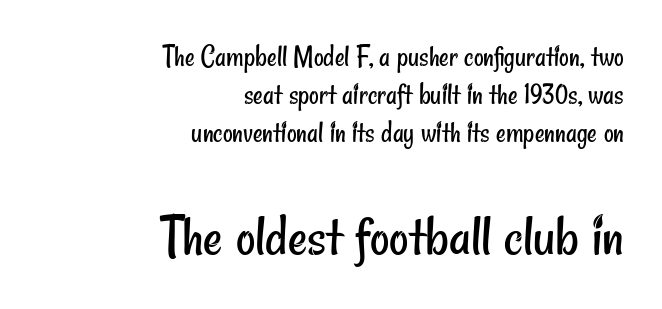
{"serif": "no", "bold": "no", "weight": "regular", "width": "condensed", "stroke_contrast": "low", "x_height": "small", "monospaced": "no", "underline": "no", "align": "right", "line_spacing": "normal", "line_spacing_ratio": 1.27, "letter_spacing": "normal", "letter_spacing_em": 0.0, "larger_block": "second", "size_ratio": 2.0, "glyph_px": 60}
